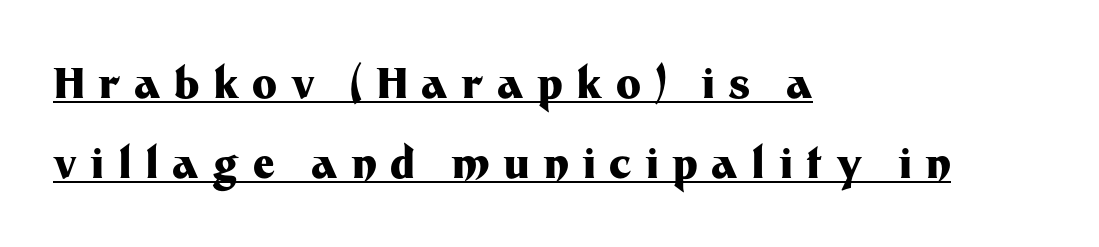
{"serif": "no", "italic": "no", "bold": "yes", "weight": "heavy", "width": "normal", "stroke_contrast": "medium", "x_height": "medium", "monospaced": "no", "underline": "yes", "align": "left", "line_spacing": "loose", "line_spacing_ratio": 1.91, "letter_spacing": "wide", "letter_spacing_em": 0.32, "glyph_px": 42}
